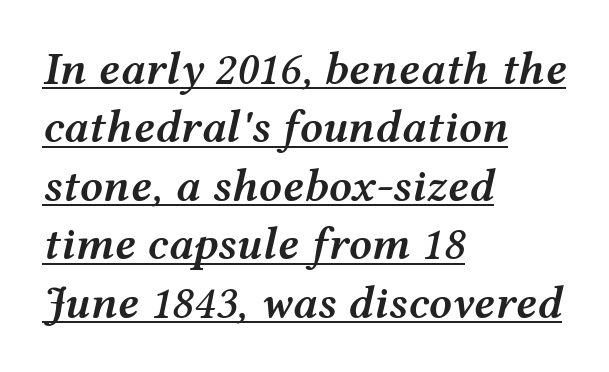
{"italic": "yes", "lean": "right", "slant_degrees": 12, "bold": "semi", "weight": "semibold", "width": "wide", "stroke_contrast": "medium", "x_height": "medium", "monospaced": "no", "underline": "yes", "align": "left", "line_spacing": "normal", "line_spacing_ratio": 1.27, "letter_spacing": "normal", "letter_spacing_em": 0.0, "glyph_px": 46}
